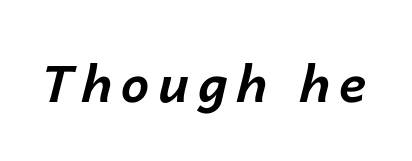
Posture: slanted. The face used here is proportionally spaced, like ordinary book or web type. Plenty of ink on the page — the face is bold. No word sits above an underline.
